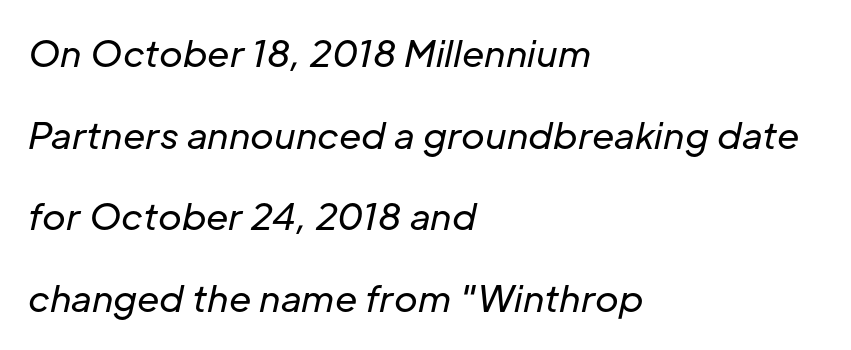
The image shows 36 px regular-weight type, italic (leaning right); set left-aligned, loose line spacing (2.27x), normal letter spacing, not underlined; low stroke contrast and a medium x-height.
